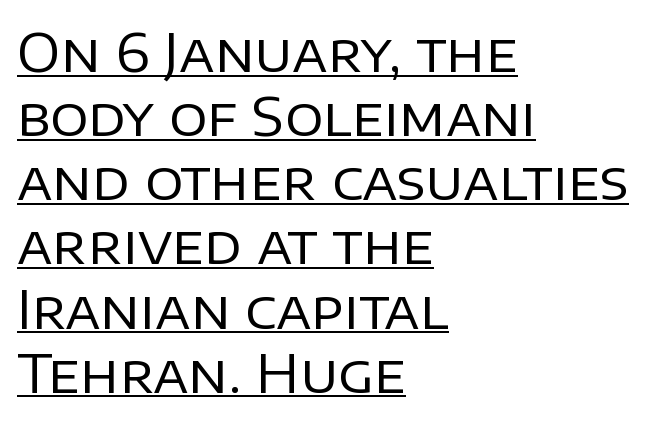
The image shows 53 px regular-weight sans-serif type, upright; set left-aligned, line spacing 1.21x, normal letter spacing, underlined; low stroke contrast and a large x-height.
